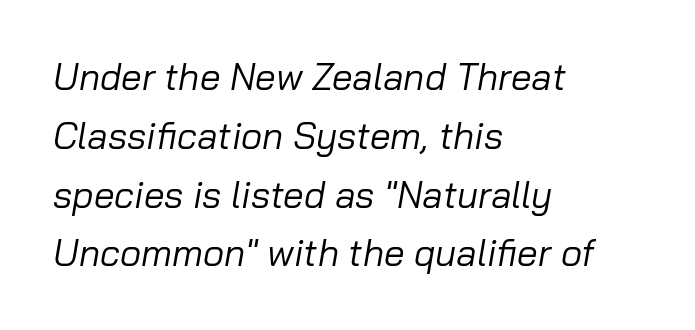
{"italic": "yes", "lean": "right", "slant_degrees": 10, "bold": "no", "weight": "regular", "width": "normal", "stroke_contrast": "low", "x_height": "medium", "monospaced": "no", "underline": "no", "align": "left", "line_spacing": "normal", "line_spacing_ratio": 1.59, "letter_spacing": "normal", "letter_spacing_em": 0.0, "glyph_px": 37}
